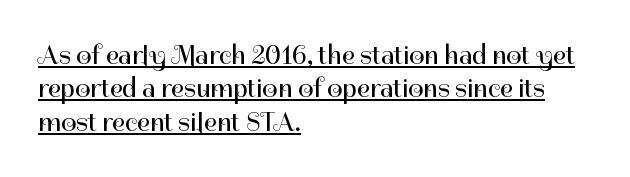
The image shows 27 px text type, upright; set left-aligned, line spacing 1.24x, normal letter spacing, underlined.
